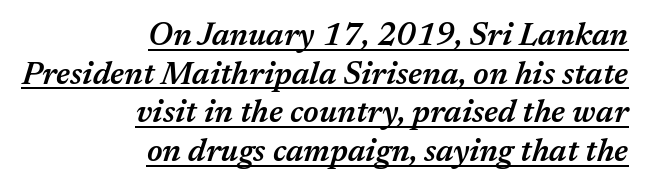
The image shows 32 px semibold type, italic (leaning right); set right-aligned, line spacing 1.21x, normal letter spacing, underlined; medium stroke contrast and a medium x-height.
